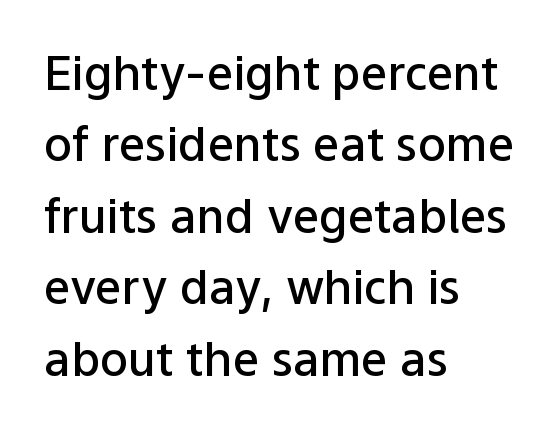
To sum up the face: it is a sans, with no serifs. No word sits above an underline. Here the glyphs are tracked normally, forming tight word shapes. The glyphs have the mass of a demibold cut, below bold.
